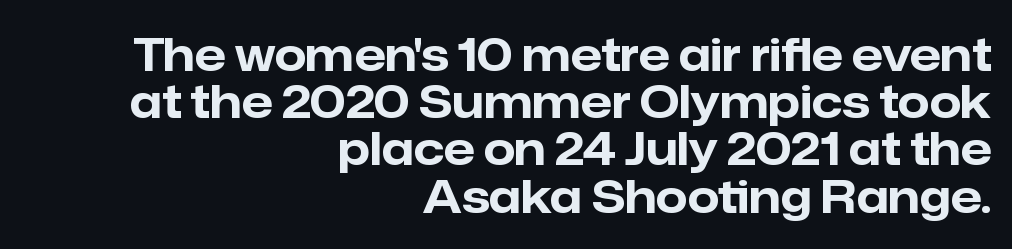
The image shows 45 px bold sans-serif type, upright; set right-aligned, tight line spacing (1.05x), normal letter spacing, not underlined; low stroke contrast and a medium x-height.
